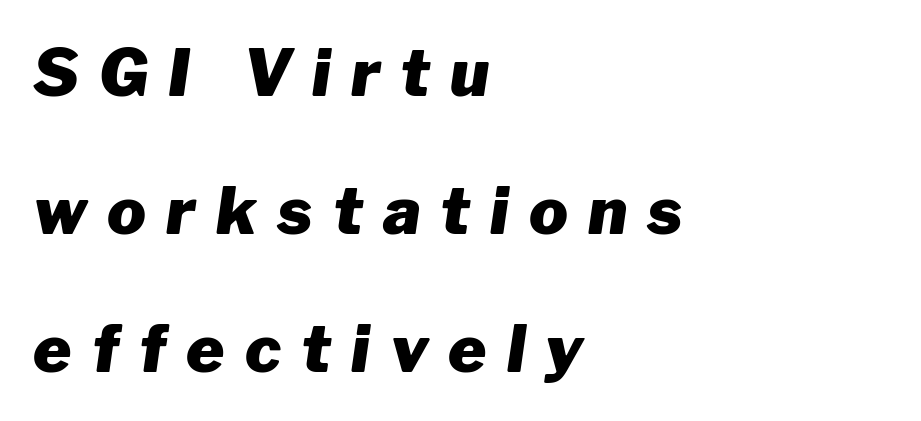
Proportional: the letters do not fall into vertical columns. Plenty of ink on the page — the face is bold. Compared with a centered layout, this one pins lines to the left instead. Someone cranked the tracking dial way up on this one.
